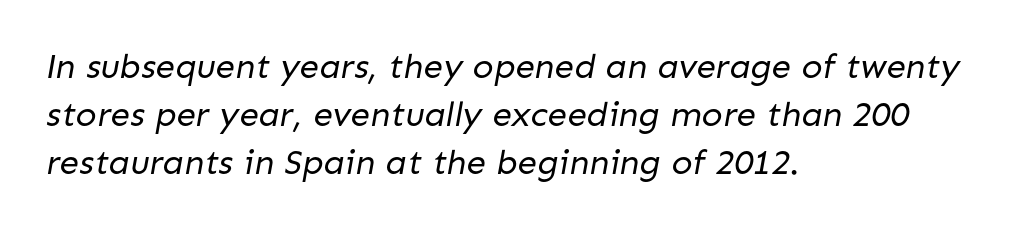
The image shows 35 px regular-weight sans-serif type; set left-aligned, normal line spacing (1.37x), normal letter spacing, not underlined; low stroke contrast and a medium x-height.
